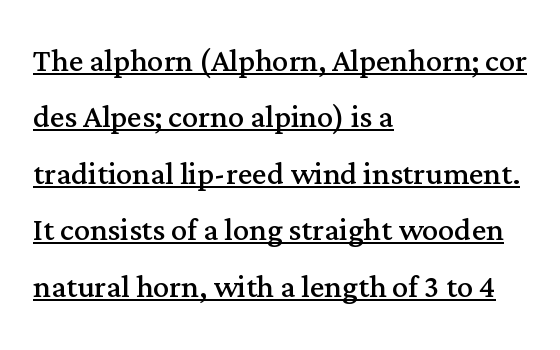
The image shows 40 px regular-weight serif type, upright; set left-aligned, normal line spacing (1.41x), normal letter spacing, underlined; medium stroke contrast and a medium x-height.
